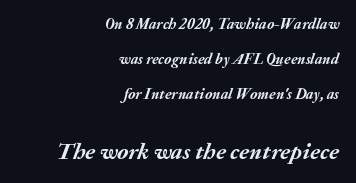
All the whitespace from short lines collects on the left. Vertically, the passage feels expansive, rows floating well apart. Note: smaller setting up top, larger setting below. This sample uses an oblique cut, with every glyph tilted off the vertical. Quick note: underline off.
